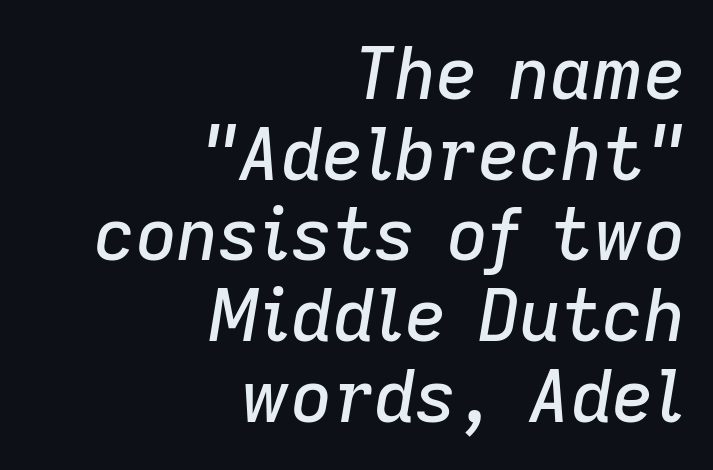
The image shows 72 px text type, italic (leaning right); set right-aligned, tight line spacing (1.12x), normal letter spacing, not underlined; low stroke contrast and a medium x-height.
